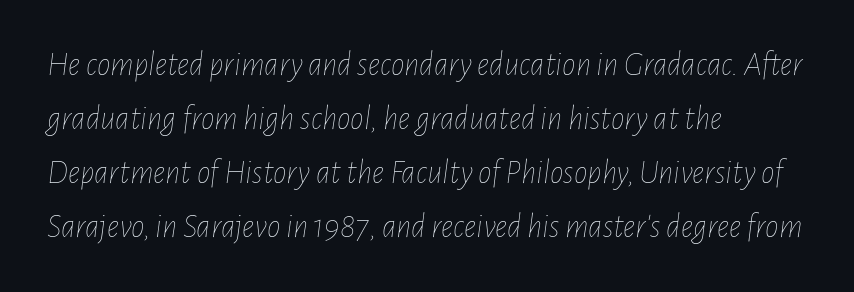
The image shows 34 px thin, condensed type, italic (leaning right); set left-aligned, normal line spacing (1.59x), normal letter spacing, not underlined; low stroke contrast and a medium x-height.
